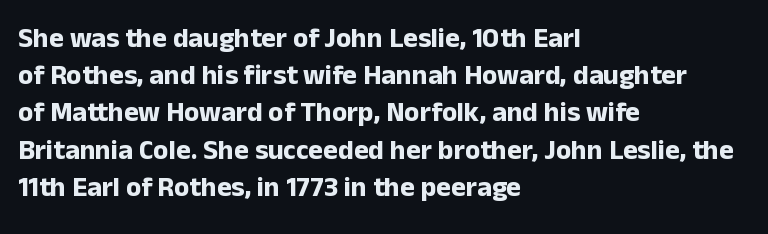
Caption: bold face, heavy strokes. Reading down the column, the eye jumps a familiar distance to each next line. Do the characters align in a grid? No, the font is proportional. Honestly, there is no underline to notice here at all. Italic: no, the glyphs are upright roman.
